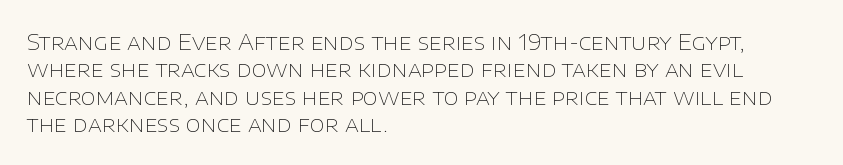
{"italic": "no", "bold": "no", "underline": "no", "align": "left", "line_spacing": "normal", "line_spacing_ratio": 1.25, "letter_spacing": "normal", "letter_spacing_em": 0.0, "glyph_px": 22}
